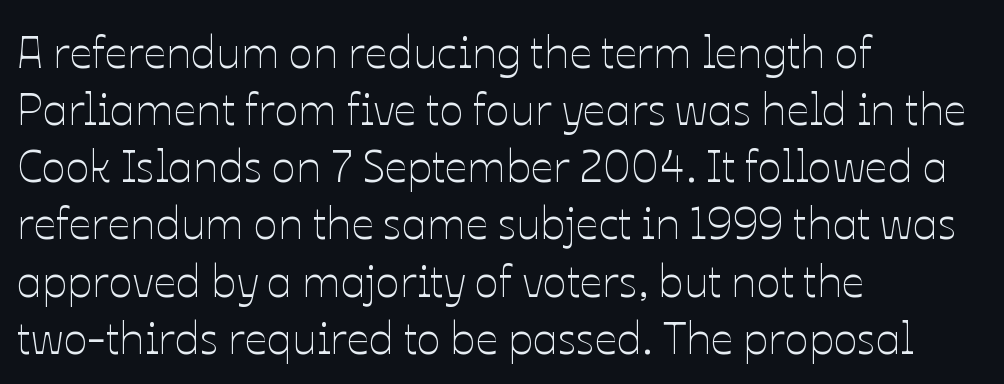
Q: Is the text bold? A: No.
Q: Is the text italic (slanted)? A: No, it is upright.
Q: Is the text underlined? A: No.
Q: How is the paragraph aligned? A: Left-aligned.
Q: Is the spacing between letters normal or unusually wide? A: Normal.
Q: Is the spacing between lines tight, normal or loose? A: Normal.
Q: Width (condensed, normal, or wide)? A: Normal.
Q: Stroke contrast? A: Low.
Q: x-height? A: Medium.
Q: Monospaced? A: No.
